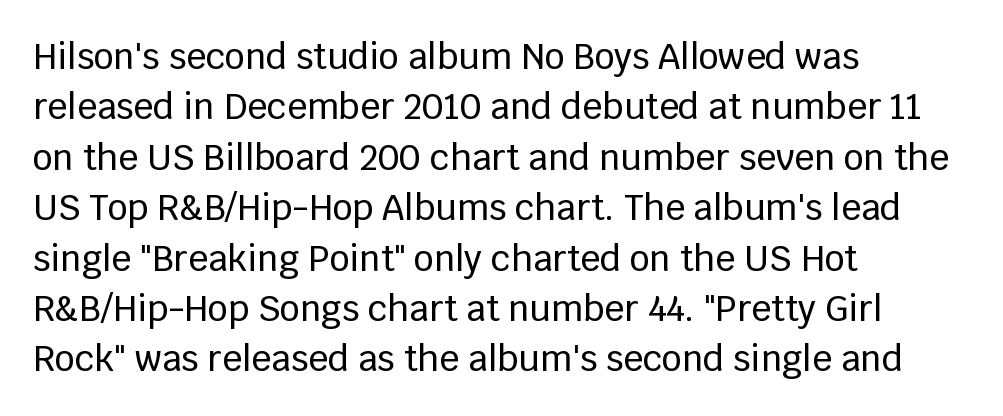
The strip under each line holds only bare page. Spacing verdict: proportional, widths tailored to each character. Baseline-to-baseline distance is the conventional proportion of letter height. If you drew a line through each stem, it would be perfectly vertical.
